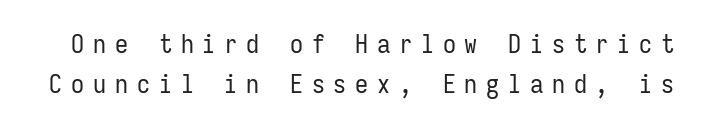
{"italic": "no", "bold": "no", "underline": "no", "line_spacing": "normal", "line_spacing_ratio": 1.55, "letter_spacing": "wide", "letter_spacing_em": 0.34, "glyph_px": 26}
